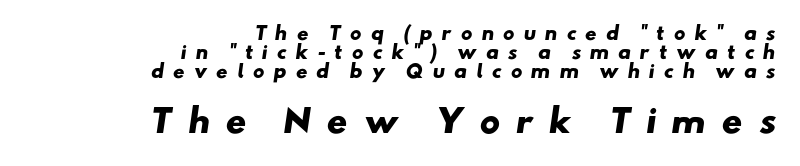
Q: Is the text bold? A: Yes.
Q: Is the typeface a serif or a sans-serif typeface? A: Sans-serif.
Q: Is the text underlined? A: No.
Q: How is the paragraph aligned? A: Right-aligned.
Q: Is the spacing between letters normal or unusually wide? A: Unusually wide.
Q: Is the spacing between lines tight, normal or loose? A: Tight.
Q: Which block of text is set in a larger size, the first (top) or the second (bottom)? A: The second (bottom) one.
Q: Width (condensed, normal, or wide)? A: Wide.
Q: Stroke contrast? A: Low.
Q: x-height? A: Small.
Q: Monospaced? A: No.
